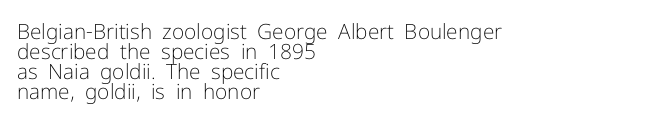
The image shows 21 px text type, upright; set left-aligned, tight line spacing (0.96x), normal letter spacing, not underlined.
